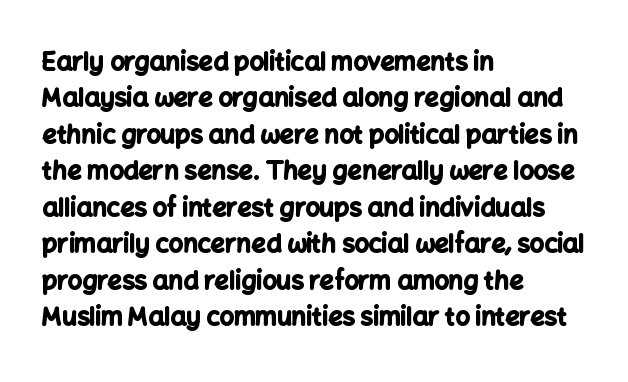
The letters are bold, with thick, heavy strokes. If you measured baseline to baseline, you'd find a middling distance. Posture: straight, roman, zero tilt. No word sits above an underline.
